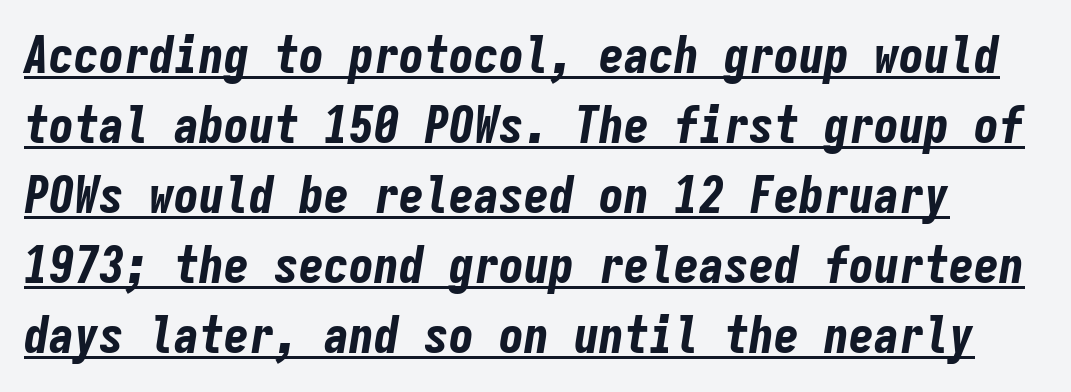
Q: Is the text bold? A: Yes.
Q: Is the text italic (slanted)? A: Yes, it leans right by about 9 degrees.
Q: Is the text underlined? A: Yes.
Q: Is the spacing between letters normal or unusually wide? A: Normal.
Q: Is the spacing between lines tight, normal or loose? A: Normal.
Q: Width (condensed, normal, or wide)? A: Condensed.
Q: Stroke contrast? A: Low.
Q: x-height? A: Medium.
Q: Monospaced? A: Yes.
